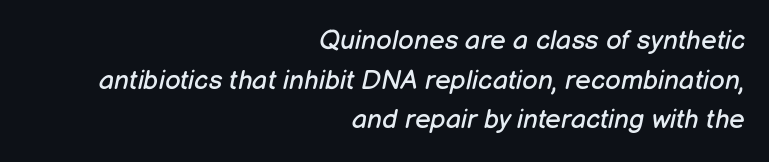
{"italic": "yes", "lean": "right", "slant_degrees": 12, "bold": "no", "underline": "no", "align": "right", "line_spacing": "normal", "line_spacing_ratio": 1.47, "letter_spacing": "normal", "letter_spacing_em": 0.0, "glyph_px": 27}
